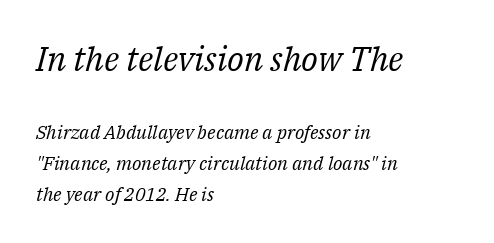
Anything drawn beneath the words? Only blank space. The tracking reads as untouched default to a designer's eye. Looking at the ascenders, they clearly lean. A normal amount of white space separates one row of letters from the next. The letterforms sit at book weight or below.
